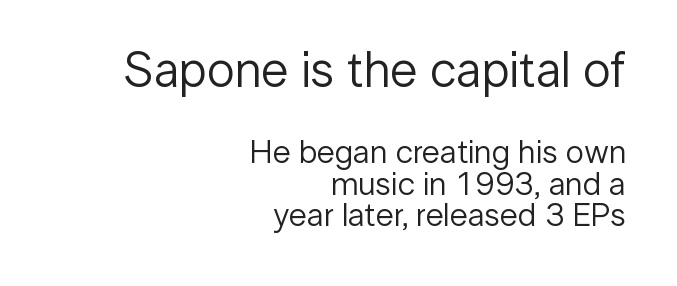
Q: Is the text bold? A: No.
Q: Is the text italic (slanted)? A: No, it is upright.
Q: Is the typeface a serif or a sans-serif typeface? A: Sans-serif.
Q: Is the text underlined? A: No.
Q: How is the paragraph aligned? A: Right-aligned.
Q: Is the spacing between letters normal or unusually wide? A: Normal.
Q: Is the spacing between lines tight, normal or loose? A: Tight.
Q: Which block of text is set in a larger size, the first (top) or the second (bottom)? A: The first (top) one.
Q: Width (condensed, normal, or wide)? A: Normal.
Q: Stroke contrast? A: Low.
Q: x-height? A: Medium.
Q: Monospaced? A: No.
